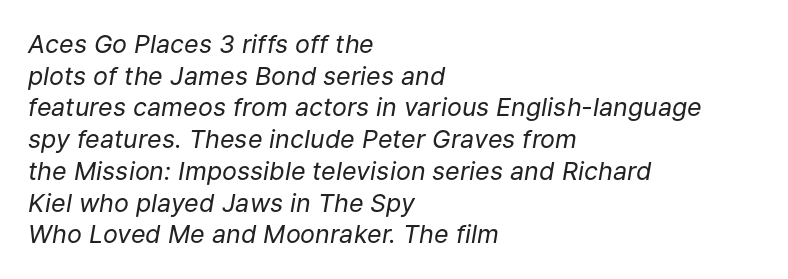
{"italic": "yes", "lean": "right", "slant_degrees": 9, "bold": "no", "underline": "no", "align": "left", "line_spacing": "normal", "line_spacing_ratio": 1.27, "letter_spacing": "normal", "letter_spacing_em": 0.0, "glyph_px": 25}
